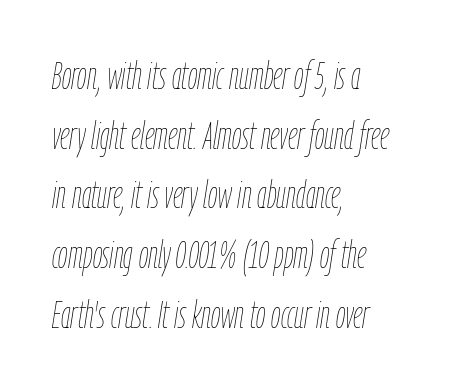
The image shows 38 px thin, condensed type, italic (leaning right); set left-aligned, normal line spacing (1.57x), normal letter spacing, not underlined; low stroke contrast and a medium x-height.
